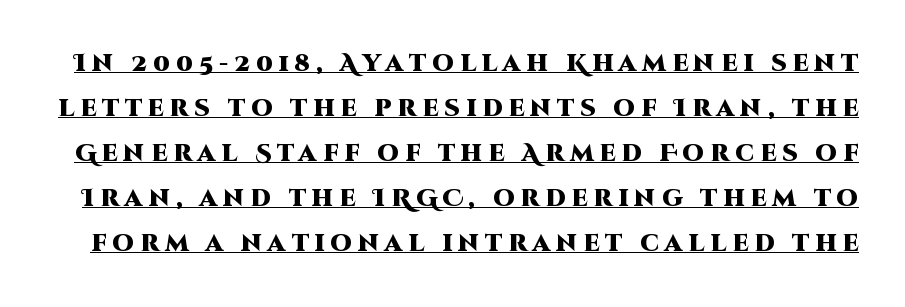
The image shows 24 px bold type, upright; set line spacing 1.87x, unusually wide letter spacing (+0.25 em), underlined.
